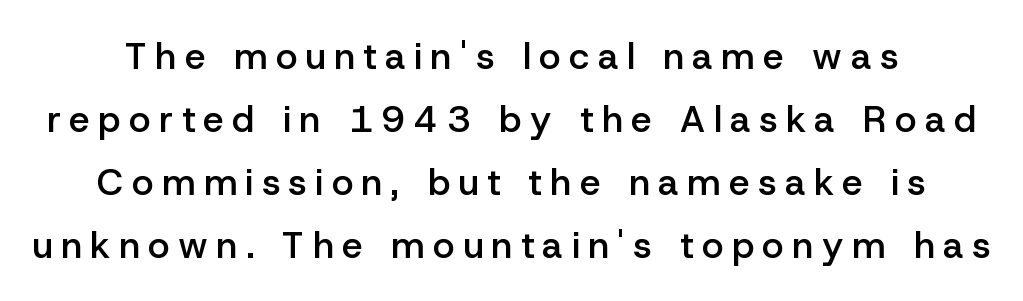
Q: Is the text bold? A: Semi-bold.
Q: Is the text italic (slanted)? A: No, it is upright.
Q: Is the typeface a serif or a sans-serif typeface? A: Sans-serif.
Q: Is the text underlined? A: No.
Q: Is the spacing between letters normal or unusually wide? A: Unusually wide.
Q: Is the spacing between lines tight, normal or loose? A: Normal.
Q: Width (condensed, normal, or wide)? A: Normal.
Q: Stroke contrast? A: Low.
Q: x-height? A: Medium.
Q: Monospaced? A: No.
